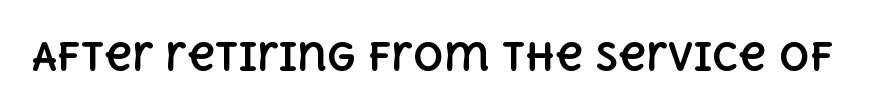
{"italic": "no", "bold": "yes", "weight": "bold", "width": "normal", "x_height": "large", "monospaced": "no", "underline": "no", "letter_spacing": "normal", "letter_spacing_em": 0.0, "glyph_px": 38}
